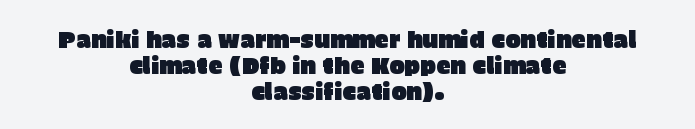
The image shows 23 px text type, upright; set centered, tight line spacing (1.13x), normal letter spacing, not underlined.
